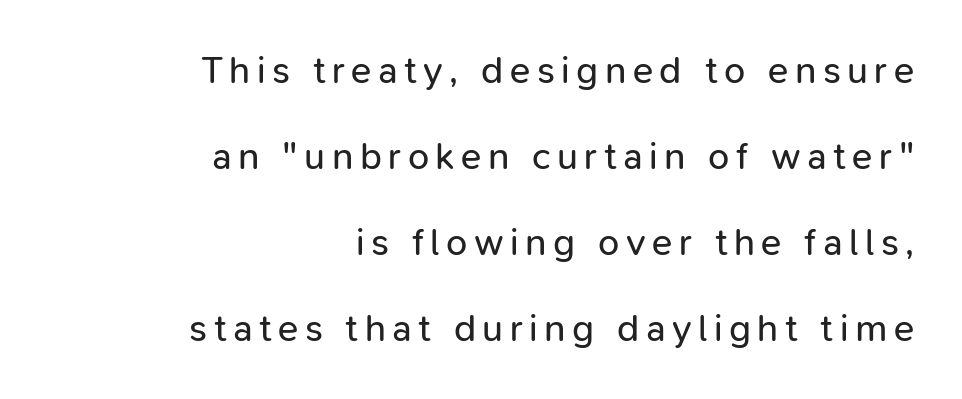
Vertical spacing — loose. The gap between lines stays unmarked. Here the designer chose a conventional face with non-uniform glyph widths. The typography opts for an upright posture over an oblique one.
